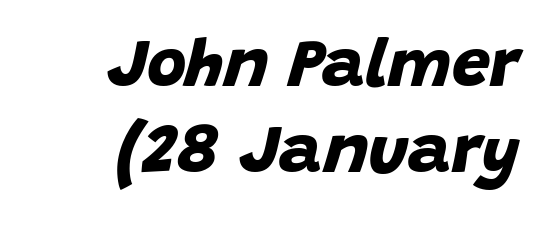
Q: Is the text bold? A: Yes.
Q: Is the typeface a serif or a sans-serif typeface? A: Sans-serif.
Q: Is the text underlined? A: No.
Q: Is the spacing between letters normal or unusually wide? A: Normal.
Q: Is the spacing between lines tight, normal or loose? A: Normal.
Q: Width (condensed, normal, or wide)? A: Normal.
Q: Stroke contrast? A: Low.
Q: x-height? A: Large.
Q: Monospaced? A: No.
